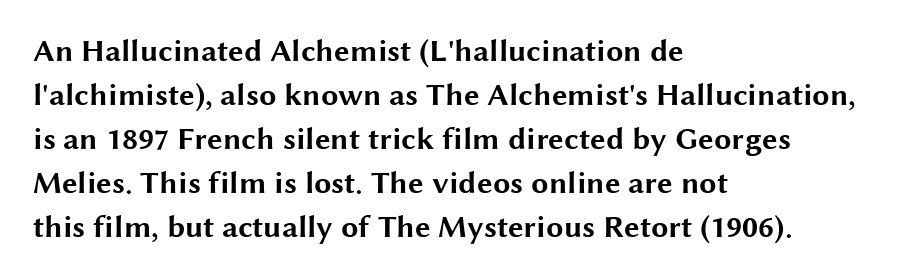
{"serif": "no", "italic": "no", "bold": "yes", "weight": "bold", "width": "wide", "stroke_contrast": "medium", "x_height": "medium", "monospaced": "no", "underline": "no", "align": "left", "line_spacing": "normal", "line_spacing_ratio": 1.42, "letter_spacing": "normal", "letter_spacing_em": 0.0, "glyph_px": 31}
